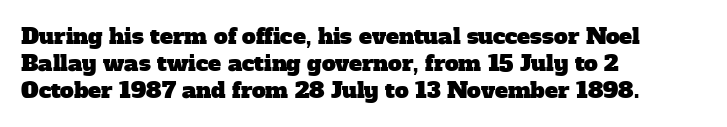
Q: Is the text underlined? A: No.
Q: How is the paragraph aligned? A: Left-aligned.
Q: Is the spacing between letters normal or unusually wide? A: Normal.
